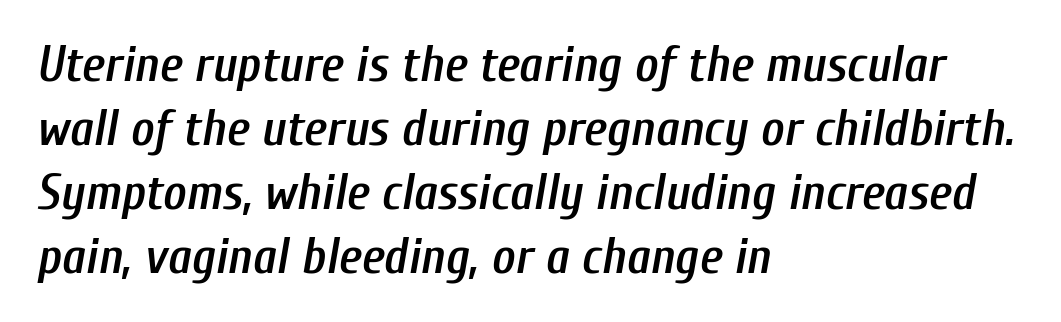
The image shows 50 px semibold, condensed type, italic (leaning right); set left-aligned, normal line spacing (1.28x), normal letter spacing, not underlined; low stroke contrast and a medium x-height.
